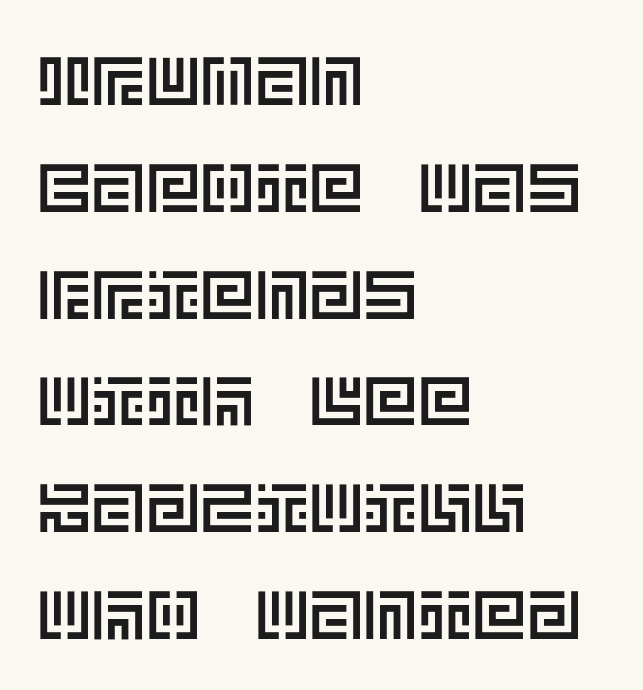
The image shows 68 px text type, upright; set left-aligned, normal line spacing (1.57x), normal letter spacing, not underlined; a large x-height.
